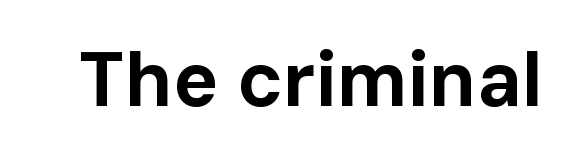
The image shows 76 px bold sans-serif type, upright; set normal letter spacing, not underlined; low stroke contrast and a medium x-height.
